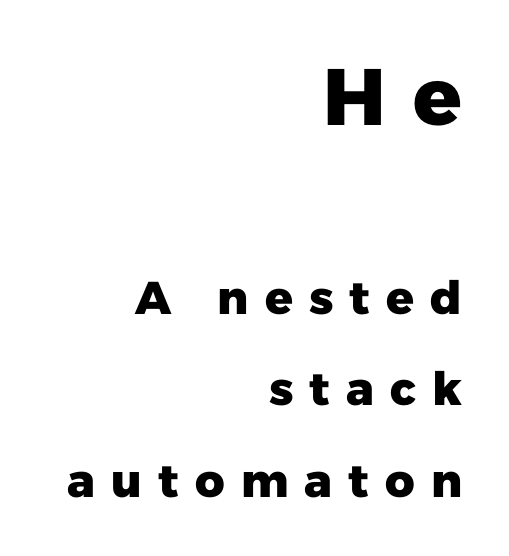
These lines were composed using upright roman letters. Think of a printed novel: that variable character pitch is what you see here. This sample is right-justified, so line beginnings fall wherever the words allow. Airy leading. I'd describe the lettering as bold — thick and assertive. Look at the glyph heights: the upper group is clearly the bigger setting.
